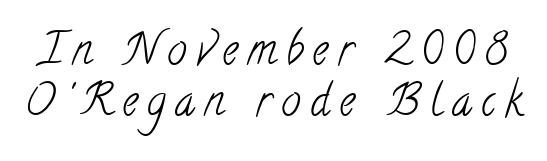
{"bold": "no", "weight": "light", "width": "condensed", "stroke_contrast": "low", "x_height": "small", "monospaced": "no", "underline": "no", "line_spacing": "tight", "line_spacing_ratio": 1.15, "letter_spacing": "wide", "letter_spacing_em": 0.22, "glyph_px": 44}
